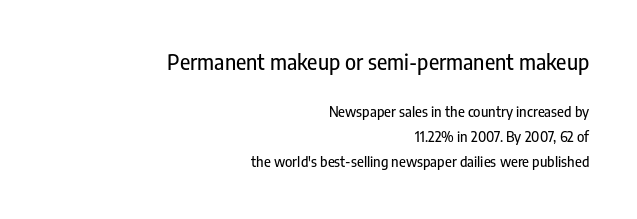
{"italic": "no", "underline": "no", "align": "right", "line_spacing_ratio": 1.77, "letter_spacing": "normal", "letter_spacing_em": 0.0, "larger_block": "first", "size_ratio": 1.5, "glyph_px": 21}
